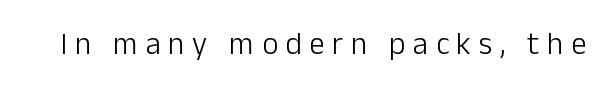
Q: Is the text bold? A: No.
Q: Is the text italic (slanted)? A: No, it is upright.
Q: Is the typeface a serif or a sans-serif typeface? A: Sans-serif.
Q: Is the text underlined? A: No.
Q: Is the spacing between letters normal or unusually wide? A: Unusually wide.
Q: Width (condensed, normal, or wide)? A: Normal.
Q: Stroke contrast? A: Low.
Q: x-height? A: Medium.
Q: Monospaced? A: No.
